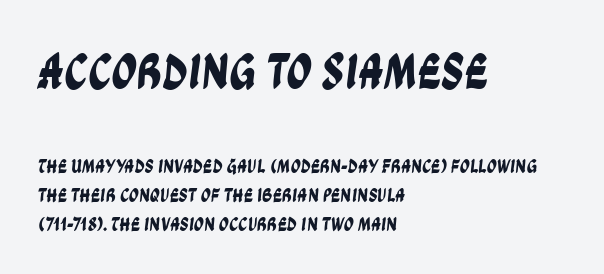
The passage shown is typeset with a sans-serif family. Typesetter's note — upper block bumped up in size, lower block left smaller. Rows of type keep a routine distance in the vertical direction. The face used here is rendered with its standard letterfit. Think of a printed novel: that variable character pitch is what you see here.
